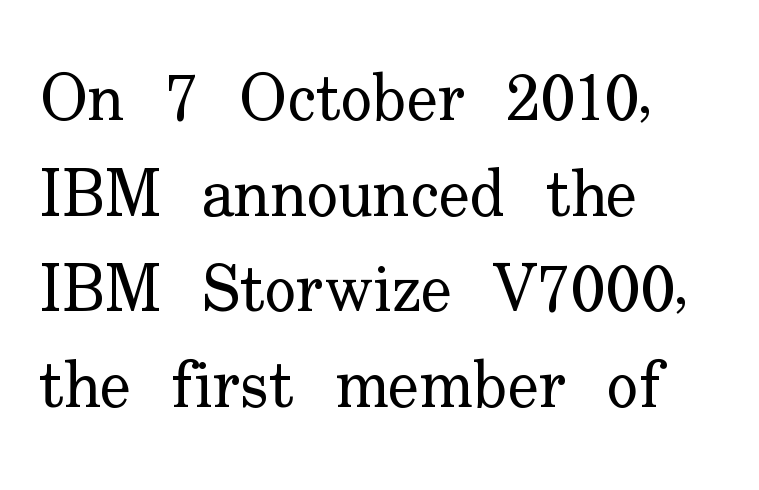
Q: Is the text bold? A: No.
Q: Is the text italic (slanted)? A: No, it is upright.
Q: Is the typeface a serif or a sans-serif typeface? A: Serif.
Q: Is the text underlined? A: No.
Q: How is the paragraph aligned? A: Left-aligned.
Q: Is the spacing between letters normal or unusually wide? A: Normal.
Q: Is the spacing between lines tight, normal or loose? A: Normal.
Q: Width (condensed, normal, or wide)? A: Normal.
Q: Stroke contrast? A: Low.
Q: x-height? A: Small.
Q: Monospaced? A: No.
